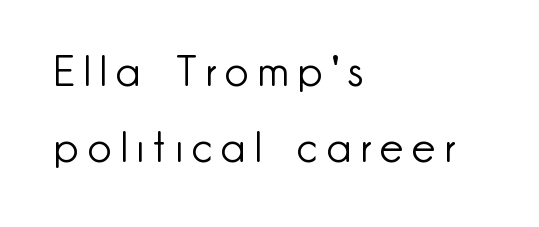
The compositor pushed each line to the left boundary. The foot of each line stays bare and open. Nope, not italic — everything's standing straight. Each letter's strokes conclude bluntly, with no projecting serifs. Think of a printed novel: that variable character pitch is what you see here.
